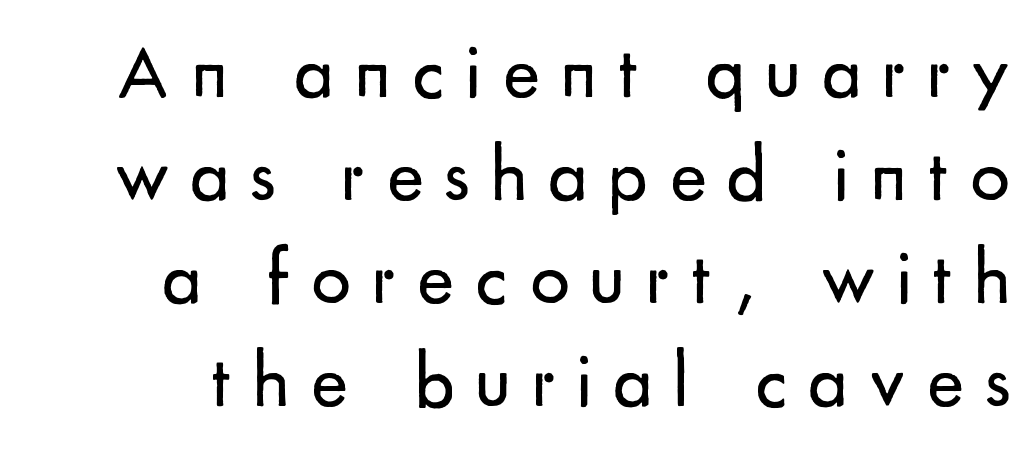
The image shows 78 px regular-weight sans-serif type, upright; set normal line spacing (1.32x), unusually wide letter spacing (+0.27 em), not underlined; low stroke contrast and a small x-height.
